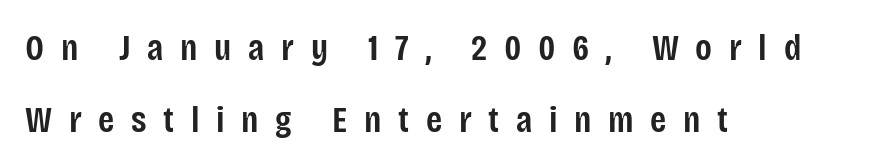
{"serif": "no", "italic": "no", "bold": "semi", "weight": "semibold", "width": "condensed", "stroke_contrast": "low", "x_height": "large", "monospaced": "no", "underline": "no", "align": "left", "line_spacing": "loose", "line_spacing_ratio": 1.94, "letter_spacing": "wide", "letter_spacing_em": 0.45, "glyph_px": 37}
